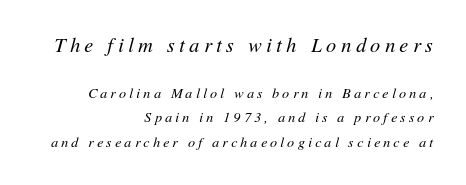
The image shows 20 px text type, italic (leaning right); set right-aligned, line spacing 1.75x, unusually wide letter spacing (+0.23 em), not underlined; the first (top) block is 1.43x larger.
